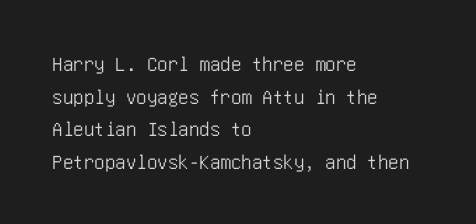
The image shows 21 px text type, upright; set left-aligned, normal line spacing (1.55x), normal letter spacing, not underlined.
